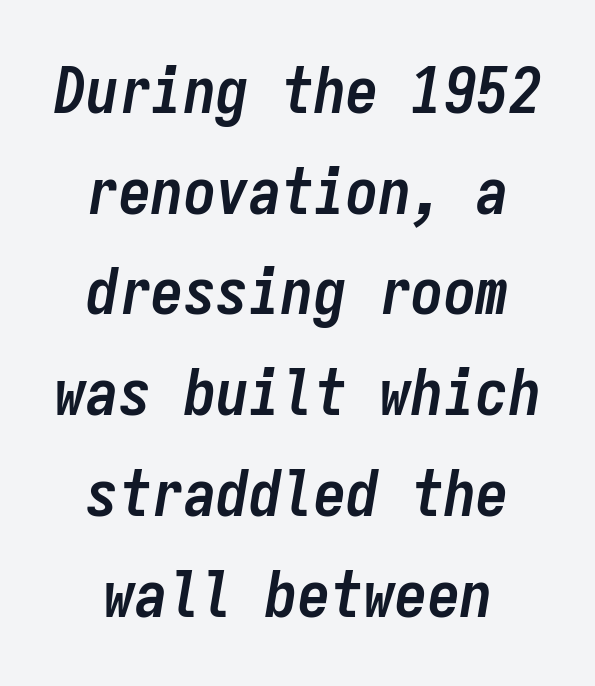
{"italic": "yes", "lean": "right", "slant_degrees": 9, "bold": "yes", "weight": "semibold", "width": "condensed", "stroke_contrast": "low", "x_height": "medium", "monospaced": "yes", "underline": "no", "line_spacing": "normal", "line_spacing_ratio": 1.55, "letter_spacing": "normal", "letter_spacing_em": 0.0, "glyph_px": 65}
